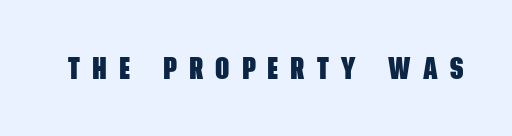
The image shows 31 px heavy, condensed sans-serif type; set unusually wide letter spacing (+0.39 em), not underlined; low stroke contrast and a large x-height.
